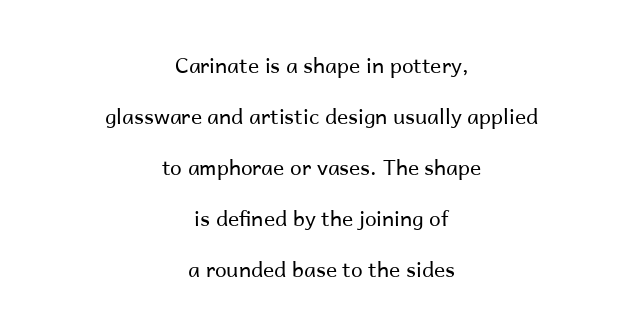
{"italic": "no", "bold": "no", "underline": "no", "align": "center", "line_spacing": "loose", "line_spacing_ratio": 2.43, "letter_spacing": "normal", "letter_spacing_em": 0.0, "glyph_px": 21}
